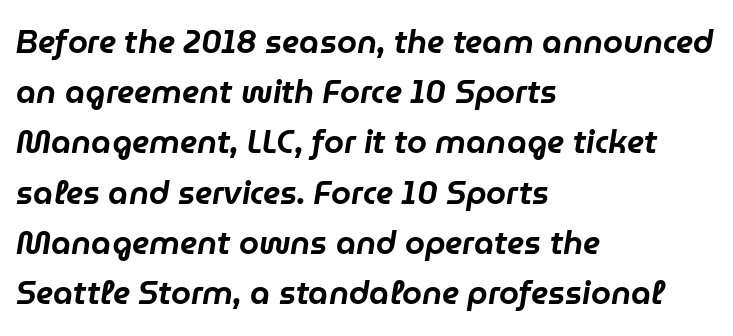
{"italic": "yes", "lean": "right", "slant_degrees": 9, "width": "normal", "stroke_contrast": "low", "x_height": "medium", "monospaced": "no", "underline": "no", "align": "left", "line_spacing": "normal", "line_spacing_ratio": 1.57, "letter_spacing": "normal", "letter_spacing_em": 0.0, "glyph_px": 32}
